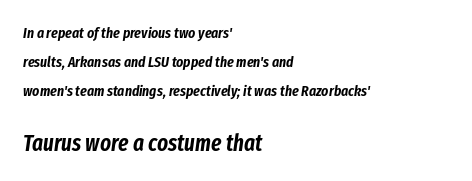
Check the space under the baseline: it is left empty. Reading top to bottom, the characters get bigger at the block break. This rendering uses left alignment, leaving the right contour irregular. Designer's note — italics engaged.
